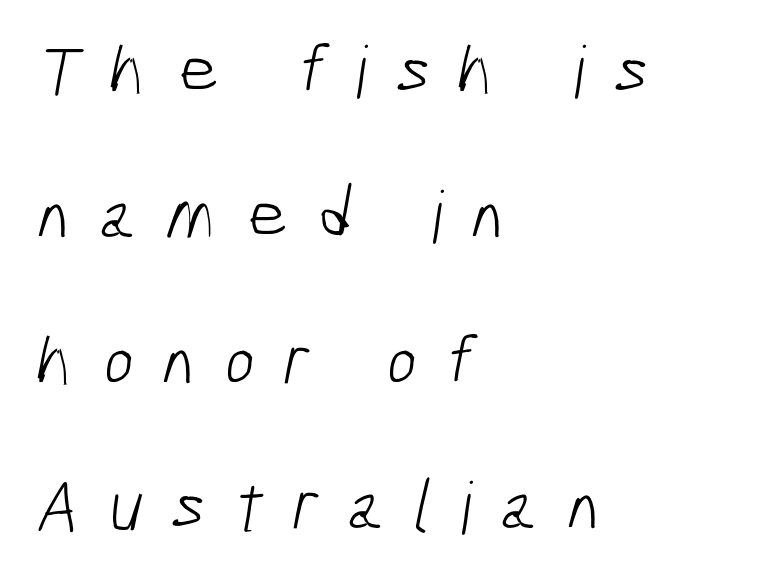
{"serif": "no", "bold": "no", "weight": "light", "width": "condensed", "stroke_contrast": "low", "x_height": "medium", "monospaced": "no", "underline": "no", "align": "left", "line_spacing": "loose", "line_spacing_ratio": 2.02, "letter_spacing": "wide", "letter_spacing_em": 0.4, "glyph_px": 72}
